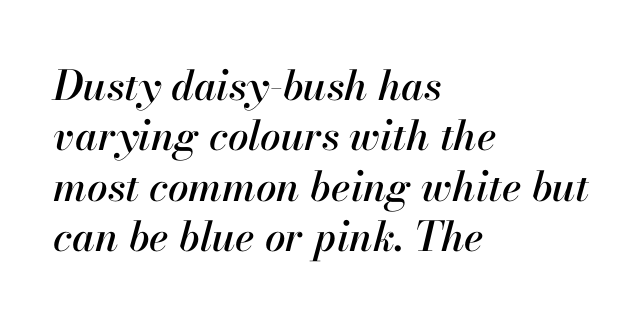
Q: Is the text italic (slanted)? A: Yes, it leans right by about 13 degrees.
Q: Is the text underlined? A: No.
Q: How is the paragraph aligned? A: Left-aligned.
Q: Is the spacing between letters normal or unusually wide? A: Normal.
Q: Width (condensed, normal, or wide)? A: Normal.
Q: Stroke contrast? A: High.
Q: x-height? A: Small.
Q: Monospaced? A: No.
